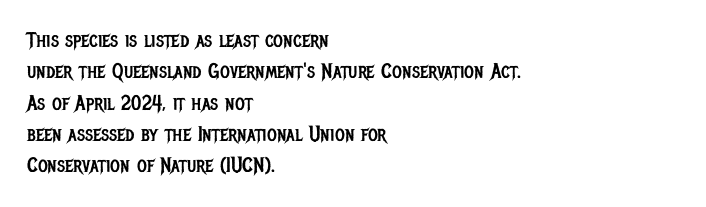
{"italic": "no", "bold": "no", "underline": "no", "align": "left", "line_spacing": "normal", "line_spacing_ratio": 1.49, "letter_spacing": "normal", "letter_spacing_em": 0.0, "glyph_px": 21}
